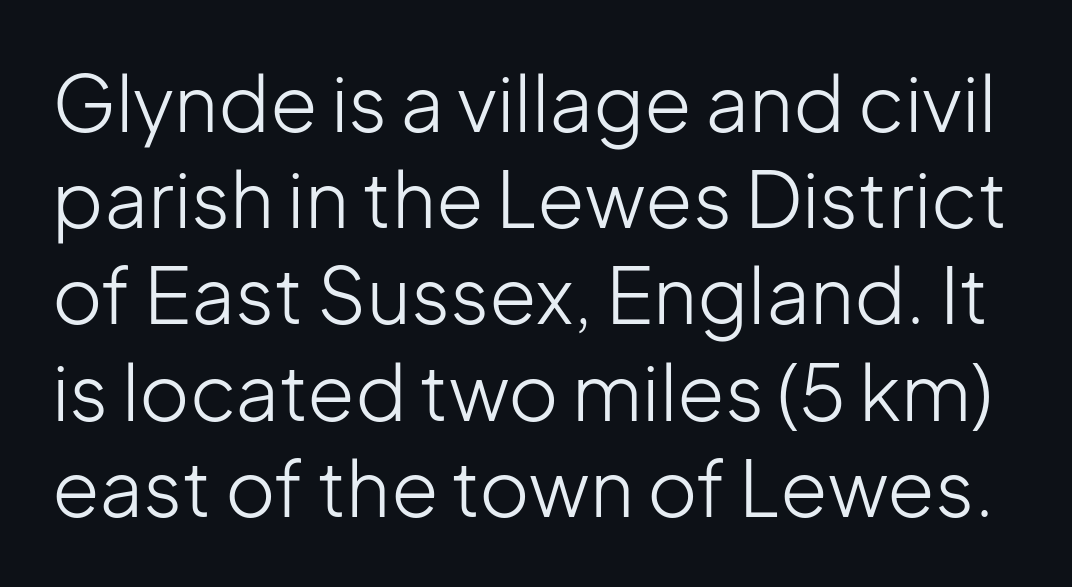
Unbolded letterforms with no extra heft. Ascenders rise straight up at ninety degrees. Font category for this specimen: sans-serif. Underlining? Definitely not there. Honestly, the letter spacing is just normal — you wouldn't notice it. The designer left line spacing at the default.
